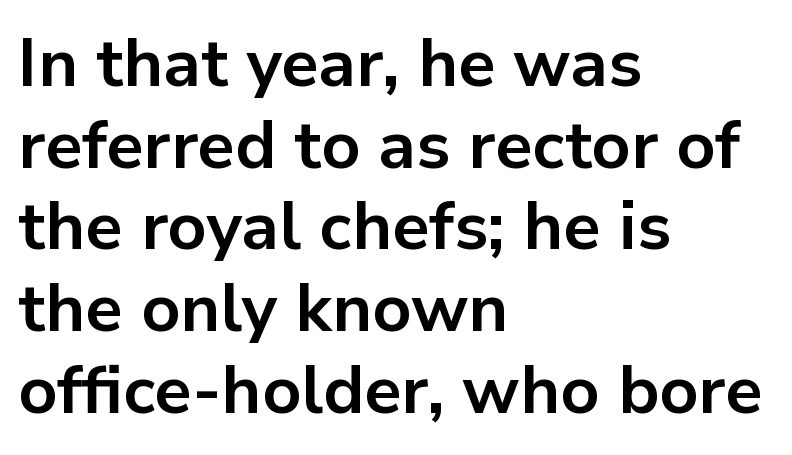
{"serif": "no", "italic": "no", "bold": "yes", "weight": "bold", "width": "normal", "stroke_contrast": "low", "x_height": "medium", "monospaced": "no", "underline": "no", "align": "left", "line_spacing_ratio": 1.22, "letter_spacing": "normal", "letter_spacing_em": 0.0, "glyph_px": 67}
